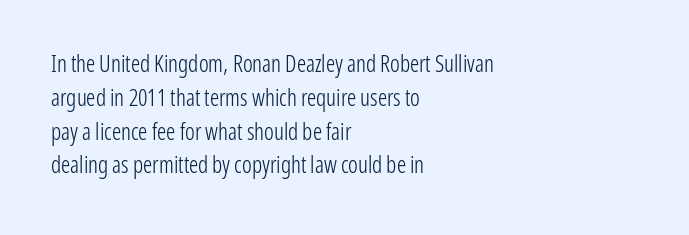
Q: Is the text bold? A: No.
Q: Is the text italic (slanted)? A: No, it is upright.
Q: Is the text underlined? A: No.
Q: How is the paragraph aligned? A: Left-aligned.
Q: Is the spacing between letters normal or unusually wide? A: Normal.
Q: Is the spacing between lines tight, normal or loose? A: Normal.
